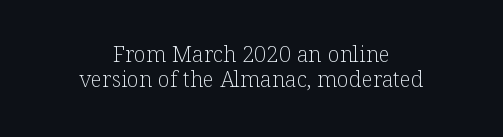
Q: Is the text bold? A: No.
Q: Is the text italic (slanted)? A: No, it is upright.
Q: Is the text underlined? A: No.
Q: How is the paragraph aligned? A: Centered.
Q: Is the spacing between letters normal or unusually wide? A: Normal.
Q: Is the spacing between lines tight, normal or loose? A: Tight.
